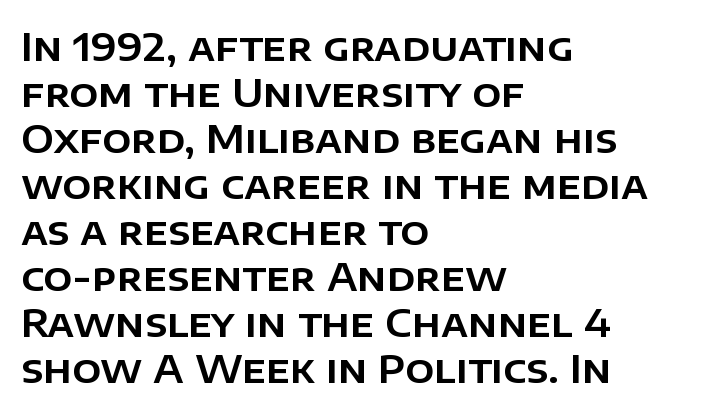
Is this a fixed-width face? No — the glyphs have proportional, varying widths. The characters display no serif detailing; their extremities are plain. Here the glyphs are tracked normally, forming tight word shapes. Italic? Not at all — the glyphs are vertical.
